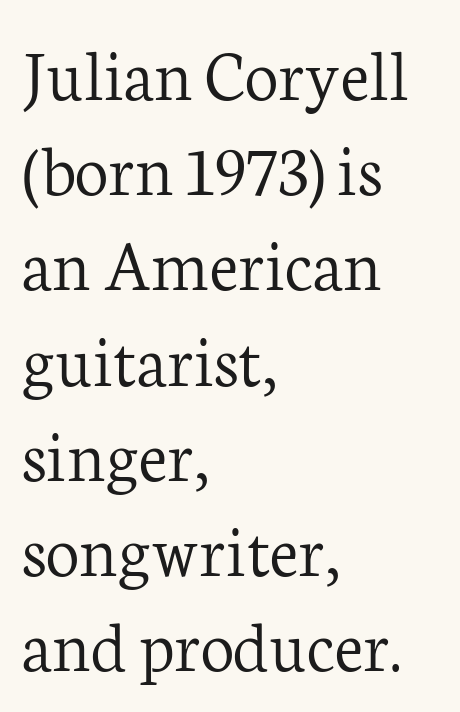
The image shows 75 px light serif type, upright; set left-aligned, normal line spacing (1.27x), normal letter spacing, not underlined; low stroke contrast and a medium x-height.
